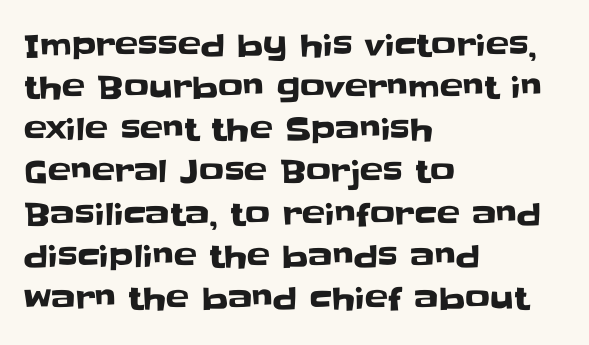
Between one letter and the next there's only the usual sliver of space. The strip under each line holds only bare page. This rendering uses left alignment, leaving the right contour irregular. The typography opts for an upright posture over an oblique one. Whoever set this chose a conventional vertical rhythm. Each letter's strokes conclude bluntly, with no projecting serifs.
